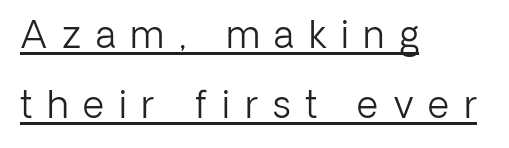
{"serif": "no", "italic": "no", "bold": "no", "weight": "light", "width": "normal", "stroke_contrast": "low", "x_height": "medium", "monospaced": "no", "underline": "yes", "align": "left", "line_spacing_ratio": 1.89, "letter_spacing": "wide", "letter_spacing_em": 0.4, "glyph_px": 37}
